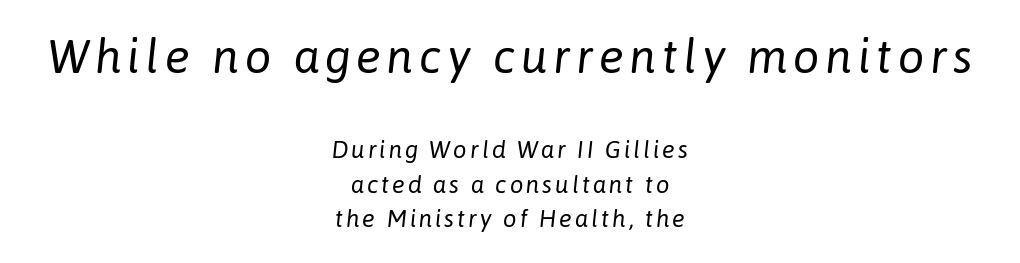
The image shows 47 px regular-weight type, italic (leaning right); set centered, normal line spacing (1.45x), not underlined; the first (top) block is 1.96x larger; low stroke contrast and a medium x-height.
